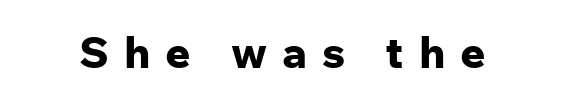
Q: Is the text bold? A: Yes.
Q: Is the text italic (slanted)? A: No, it is upright.
Q: Is the typeface a serif or a sans-serif typeface? A: Sans-serif.
Q: Is the text underlined? A: No.
Q: Is the spacing between letters normal or unusually wide? A: Unusually wide.
Q: Width (condensed, normal, or wide)? A: Normal.
Q: Stroke contrast? A: Low.
Q: x-height? A: Medium.
Q: Monospaced? A: No.
